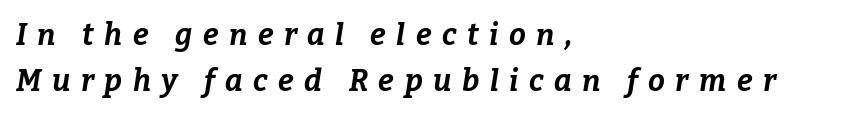
These lines are rendered in a variable-pitch font. Evenly set lines give the paragraph a standard silhouette. The font is running at its bold setting. Caption: expanded tracking, letters set apart.
